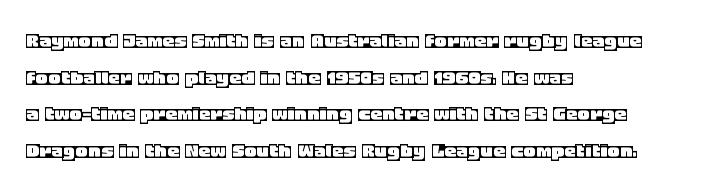
Unlike italic type, these characters show no tilt at all. Glyph-to-glyph distance matches everyday printed text. The line-height multiplier appears to be the usual default. The rag falls on the right side of this text block.
